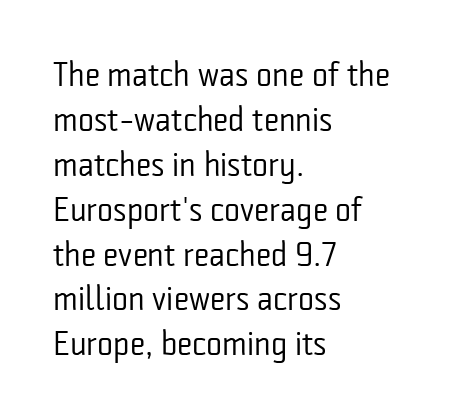
Each stroke keeps to a modest, everyday thickness or less. The passage is arranged the way most books set body copy — flush left. The lettering holds an erect, upright posture throughout. A typesetter would call this leading conventional body-copy spacing. Varying glyph widths throughout — classic text-font behaviour.
